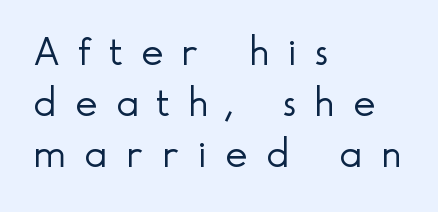
{"serif": "no", "italic": "no", "bold": "no", "weight": "light", "width": "normal", "x_height": "small", "monospaced": "no", "underline": "no", "align": "left", "line_spacing_ratio": 1.22, "letter_spacing": "wide", "letter_spacing_em": 0.44, "glyph_px": 42}
